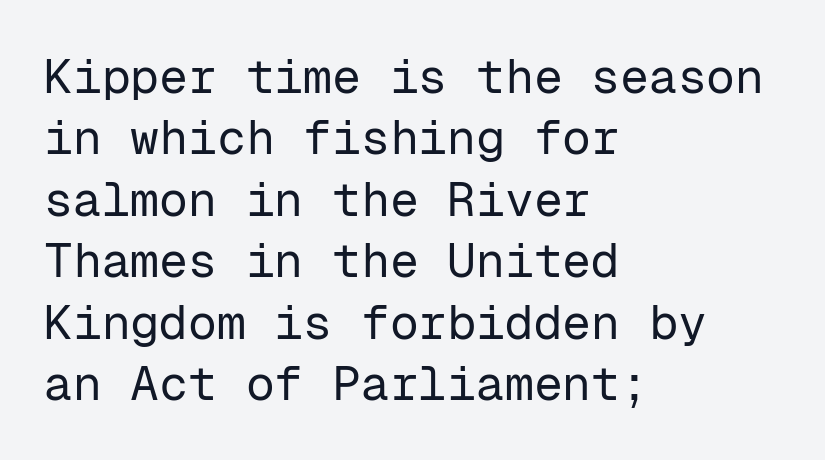
{"serif": "no", "italic": "no", "bold": "no", "weight": "regular", "width": "normal", "stroke_contrast": "low", "x_height": "medium", "monospaced": "yes", "underline": "no", "align": "left", "line_spacing": "normal", "line_spacing_ratio": 1.28, "letter_spacing": "normal", "letter_spacing_em": 0.0, "glyph_px": 48}
